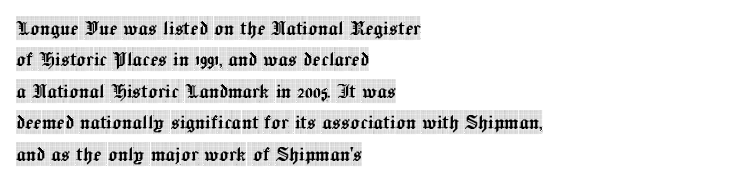
Here the glyphs are tracked normally, forming tight word shapes. Type without underlining. A roman cut, with each character standing at attention. A classic flush-left, rag-right setting is used for this passage.
